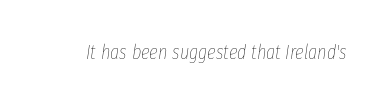
Q: Is the text bold? A: No.
Q: Is the text italic (slanted)? A: Yes, it leans right by about 8 degrees.
Q: Is the text underlined? A: No.
Q: Is the spacing between letters normal or unusually wide? A: Normal.
